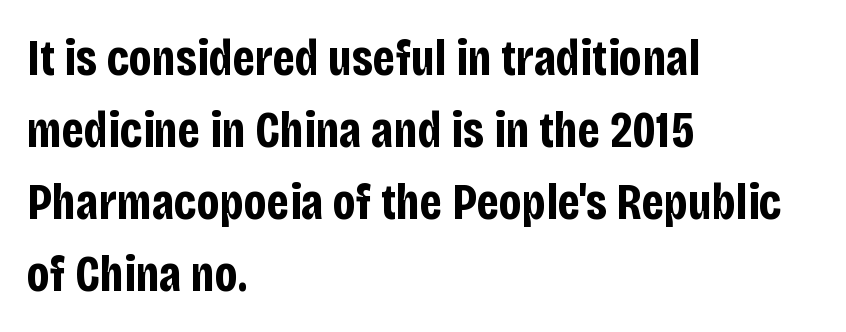
Horizontal alignment here is leftward, the default for most running prose. The designer went with a sans here, leaving each stem footless. Lines of text with bare space underneath. Do the characters align in a grid? No, the font is proportional.
